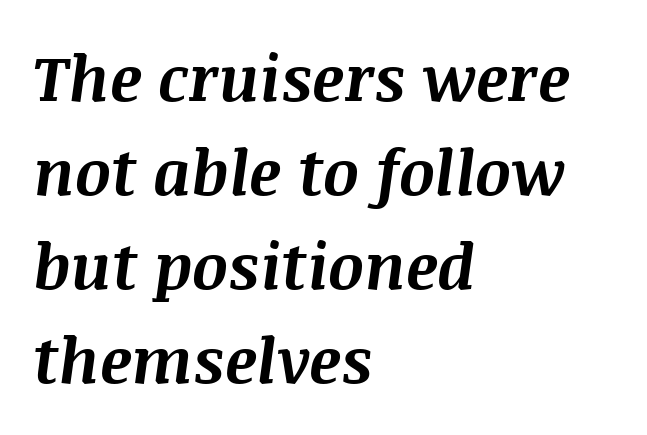
{"italic": "yes", "lean": "right", "slant_degrees": 8, "bold": "yes", "weight": "bold", "width": "normal", "stroke_contrast": "medium", "x_height": "large", "monospaced": "no", "underline": "no", "align": "left", "line_spacing": "normal", "line_spacing_ratio": 1.49, "letter_spacing": "normal", "letter_spacing_em": 0.0, "glyph_px": 63}
